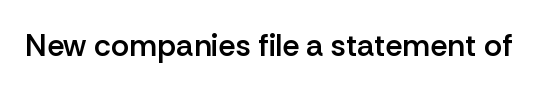
Q: Is the text bold? A: Semi-bold.
Q: Is the text italic (slanted)? A: No, it is upright.
Q: Is the typeface a serif or a sans-serif typeface? A: Sans-serif.
Q: Is the text underlined? A: No.
Q: Is the spacing between letters normal or unusually wide? A: Normal.
Q: Width (condensed, normal, or wide)? A: Normal.
Q: Stroke contrast? A: Low.
Q: x-height? A: Medium.
Q: Monospaced? A: No.
